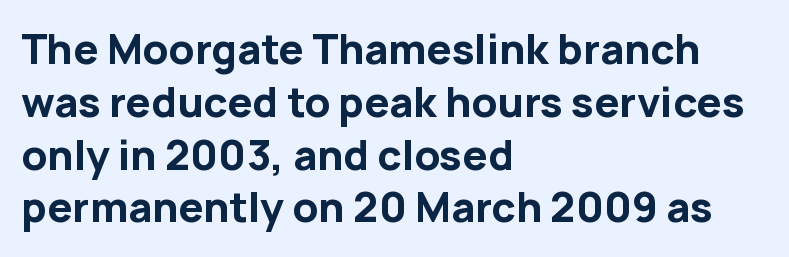
{"serif": "no", "italic": "no", "bold": "yes", "weight": "bold", "width": "normal", "stroke_contrast": "low", "x_height": "medium", "monospaced": "no", "underline": "no", "align": "left", "line_spacing": "normal", "line_spacing_ratio": 1.32, "letter_spacing": "normal", "letter_spacing_em": 0.0, "glyph_px": 40}
